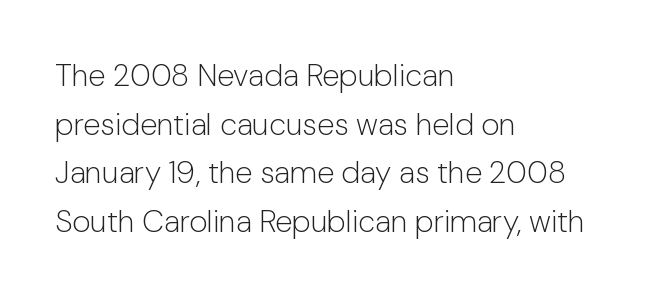
This rendering leaves character spacing at its baseline value. Is the type heavy? It reads as light-to-regular instead. A normal amount of white space separates one row of letters from the next. The letters advance in unequal steps, a hallmark of proportional type. The rendering shows plain stroke endings on the letterforms — a sans-serif design. Characters remain perfectly vertical along every line.
